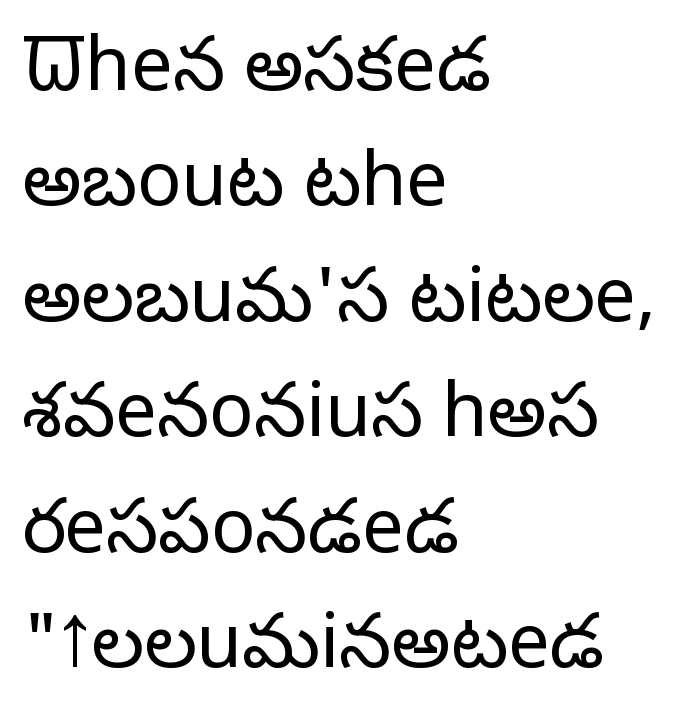
{"serif": "no", "italic": "no", "bold": "no", "weight": "light", "width": "normal", "stroke_contrast": "low", "x_height": "medium", "monospaced": "no", "underline": "no", "align": "left", "line_spacing": "normal", "line_spacing_ratio": 1.56, "letter_spacing": "normal", "letter_spacing_em": 0.0, "glyph_px": 74}
